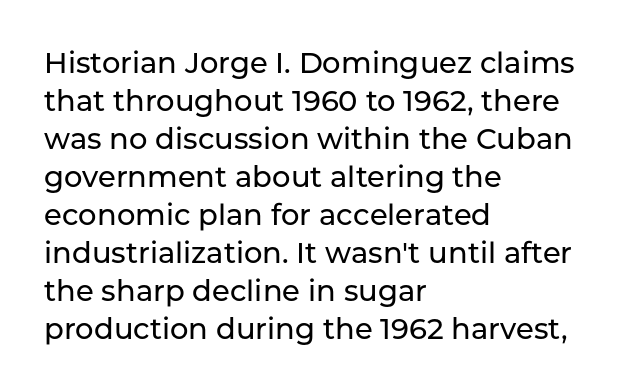
{"serif": "no", "italic": "no", "width": "normal", "stroke_contrast": "low", "x_height": "medium", "monospaced": "no", "underline": "no", "align": "left", "line_spacing": "normal", "line_spacing_ratio": 1.31, "letter_spacing": "normal", "letter_spacing_em": 0.0, "glyph_px": 29}
